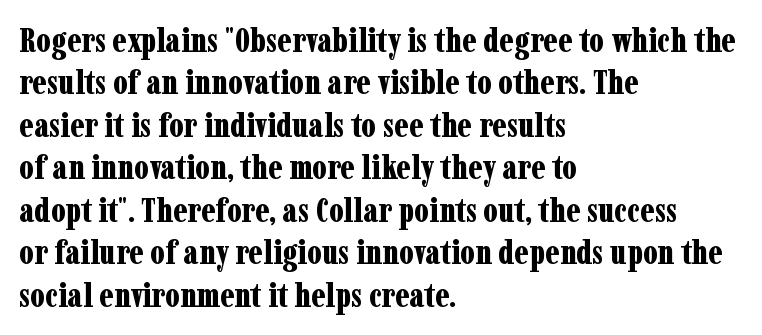
Compared with a centered layout, this one pins lines to the left instead. This sample has the flowing, uneven cadence of proportional lettering. As a designer I'd log this as weight 700, bold. The rendering shows small feet on the letterforms — a serif design.
